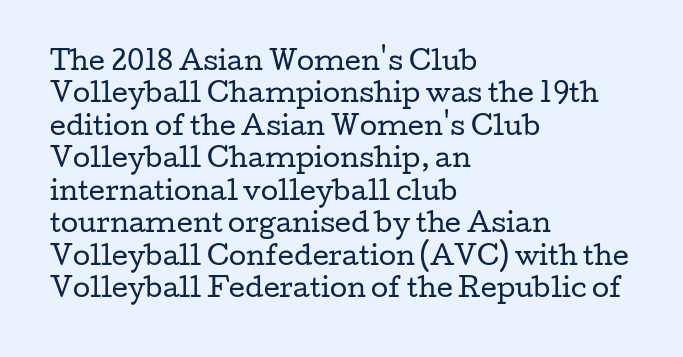
The words here are not underlined. Whoever set this chose a conventional vertical rhythm. Honestly, the letter spacing is just normal — you wouldn't notice it. Tall strokes in this sample are plumb rather than angled. Compared with a centered layout, this one pins lines to the left instead. The weight tops out at a normal text grade.
